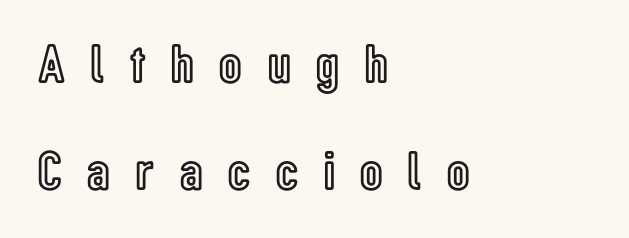
The image shows 55 px condensed type, upright; set left-aligned, loose line spacing (1.94x), unusually wide letter spacing (+0.47 em), not underlined; a medium x-height.
